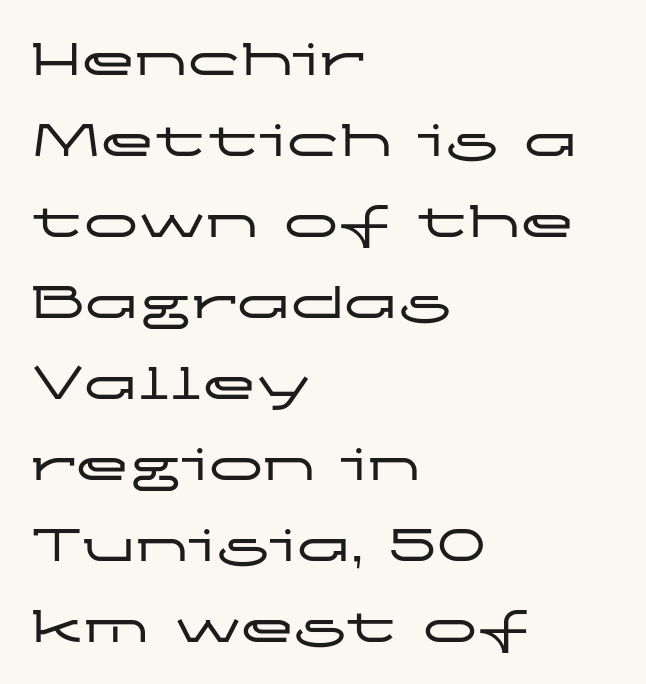
Q: Is the text italic (slanted)? A: No, it is upright.
Q: Is the typeface a serif or a sans-serif typeface? A: Sans-serif.
Q: Is the text underlined? A: No.
Q: How is the paragraph aligned? A: Left-aligned.
Q: Is the spacing between letters normal or unusually wide? A: Normal.
Q: Is the spacing between lines tight, normal or loose? A: Normal.
Q: Width (condensed, normal, or wide)? A: Wide.
Q: Stroke contrast? A: Low.
Q: x-height? A: Medium.
Q: Monospaced? A: No.
